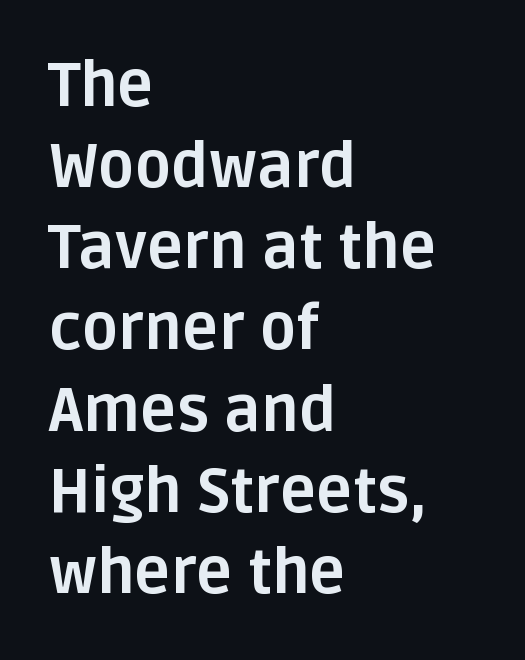
The image shows 61 px bold sans-serif type, upright; set left-aligned, normal line spacing (1.33x), normal letter spacing, not underlined; low stroke contrast and a large x-height.
